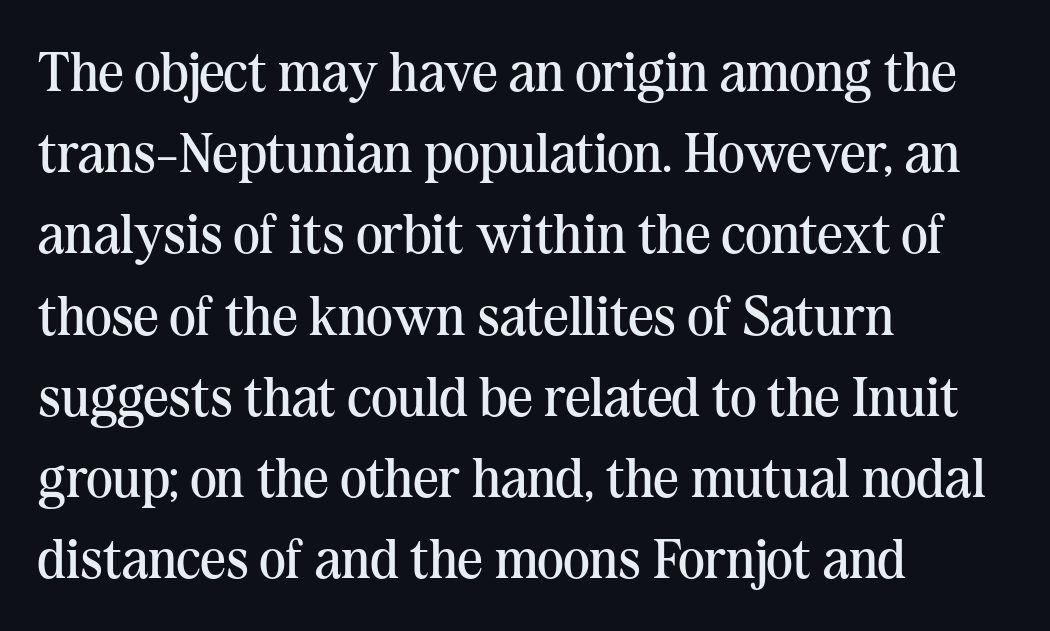
The image shows 56 px regular-weight serif type, upright; set left-aligned, normal line spacing (1.45x), normal letter spacing, not underlined; medium stroke contrast and a medium x-height.
